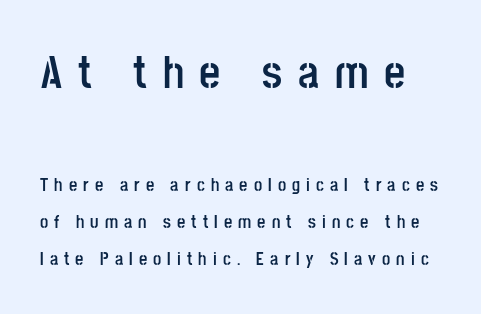
Q: Is the text bold? A: Yes.
Q: Is the text italic (slanted)? A: No, it is upright.
Q: Is the typeface a serif or a sans-serif typeface? A: Sans-serif.
Q: Is the text underlined? A: No.
Q: Is the spacing between letters normal or unusually wide? A: Unusually wide.
Q: Is the spacing between lines tight, normal or loose? A: Loose.
Q: Which block of text is set in a larger size, the first (top) or the second (bottom)? A: The first (top) one.
Q: Width (condensed, normal, or wide)? A: Condensed.
Q: Stroke contrast? A: Low.
Q: x-height? A: Large.
Q: Monospaced? A: No.
